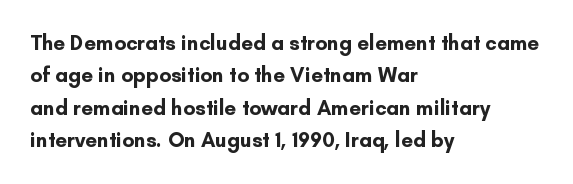
The image shows 21 px bold type, upright; set left-aligned, normal line spacing (1.54x), normal letter spacing, not underlined.
